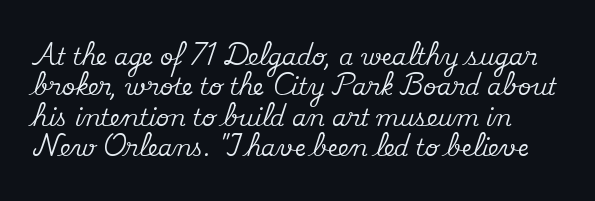
The image shows 23 px text type; set normal line spacing (1.32x), normal letter spacing, not underlined.
